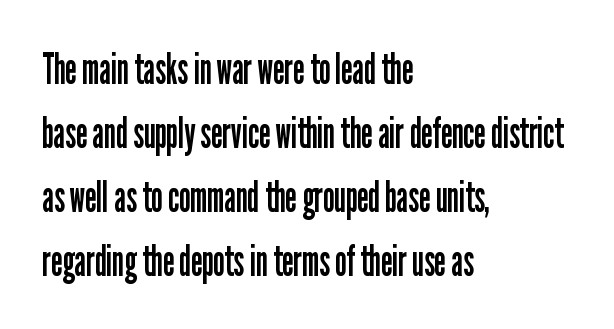
Q: Is the text bold? A: No.
Q: Is the text italic (slanted)? A: No, it is upright.
Q: Is the typeface a serif or a sans-serif typeface? A: Sans-serif.
Q: Is the text underlined? A: No.
Q: How is the paragraph aligned? A: Left-aligned.
Q: Is the spacing between letters normal or unusually wide? A: Normal.
Q: Is the spacing between lines tight, normal or loose? A: Normal.
Q: Width (condensed, normal, or wide)? A: Condensed.
Q: Stroke contrast? A: Low.
Q: x-height? A: Medium.
Q: Monospaced? A: No.
